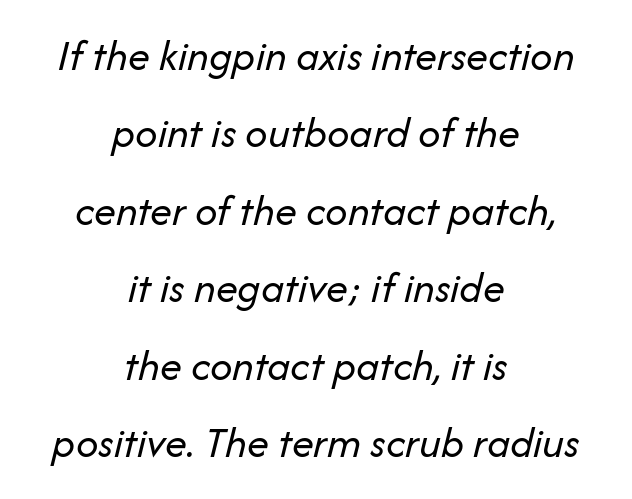
Q: Is the text bold? A: No.
Q: Is the text italic (slanted)? A: Yes, it leans right by about 14 degrees.
Q: Is the text underlined? A: No.
Q: How is the paragraph aligned? A: Centered.
Q: Is the spacing between letters normal or unusually wide? A: Normal.
Q: Width (condensed, normal, or wide)? A: Normal.
Q: Stroke contrast? A: Low.
Q: x-height? A: Medium.
Q: Monospaced? A: No.
